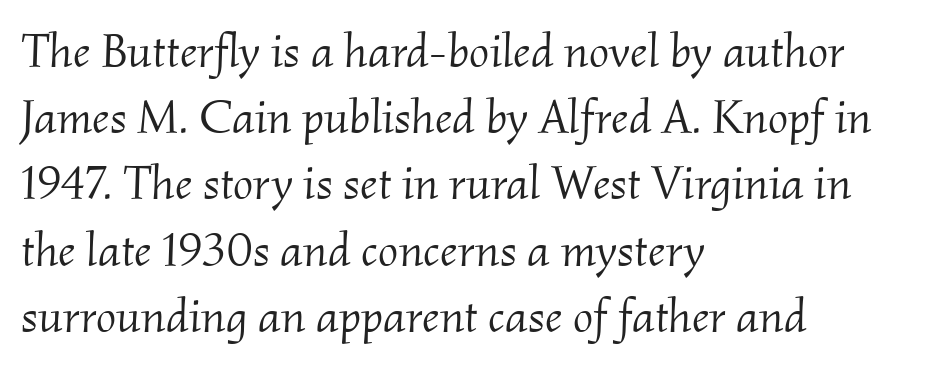
Q: Is the text bold? A: No.
Q: Is the text italic (slanted)? A: Yes, it leans right by about 2 degrees.
Q: Is the typeface a serif or a sans-serif typeface? A: Serif.
Q: Is the text underlined? A: No.
Q: How is the paragraph aligned? A: Left-aligned.
Q: Is the spacing between letters normal or unusually wide? A: Normal.
Q: Is the spacing between lines tight, normal or loose? A: Normal.
Q: Width (condensed, normal, or wide)? A: Normal.
Q: Stroke contrast? A: Medium.
Q: x-height? A: Small.
Q: Monospaced? A: No.
